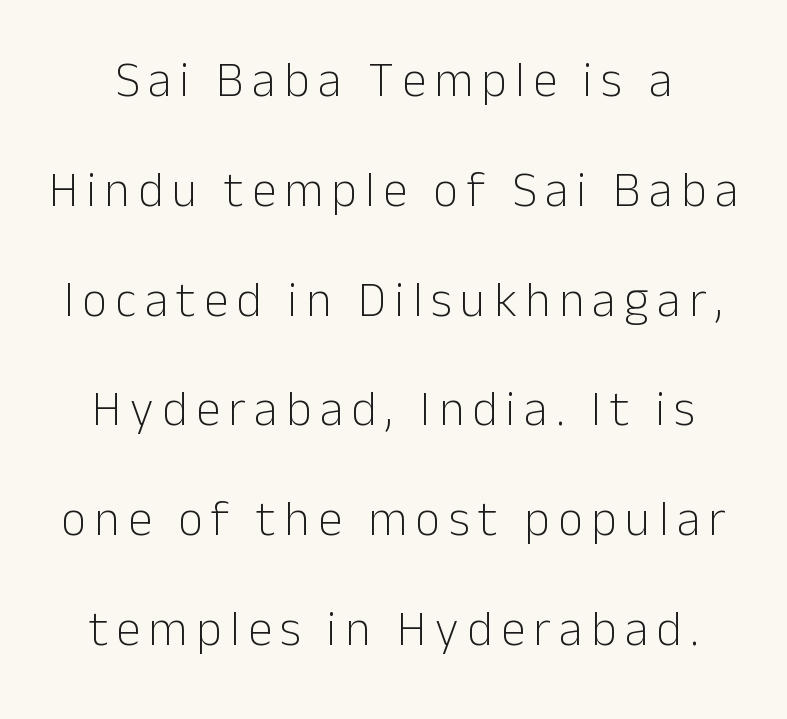
Q: Is the text bold? A: No.
Q: Is the text italic (slanted)? A: No, it is upright.
Q: Is the typeface a serif or a sans-serif typeface? A: Sans-serif.
Q: Is the text underlined? A: No.
Q: Is the spacing between lines tight, normal or loose? A: Loose.
Q: Width (condensed, normal, or wide)? A: Normal.
Q: Stroke contrast? A: Low.
Q: x-height? A: Medium.
Q: Monospaced? A: No.
